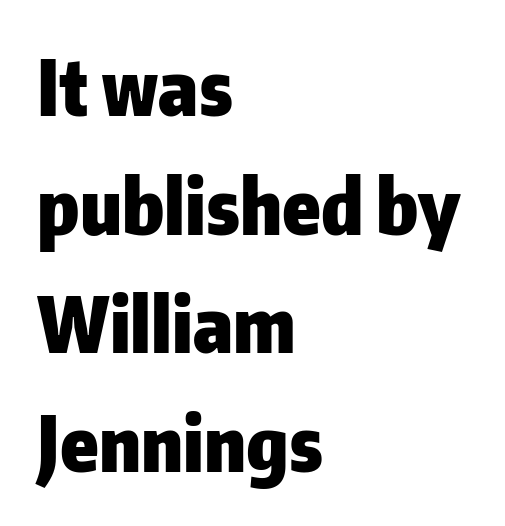
{"serif": "no", "italic": "no", "bold": "yes", "weight": "heavy", "width": "normal", "stroke_contrast": "low", "x_height": "medium", "monospaced": "no", "underline": "no", "align": "left", "line_spacing": "normal", "line_spacing_ratio": 1.56, "letter_spacing": "normal", "letter_spacing_em": 0.0, "glyph_px": 76}
